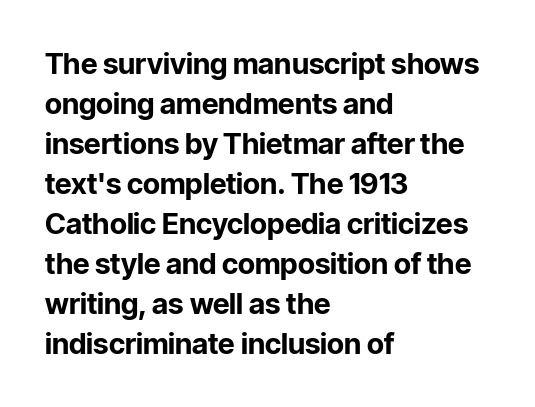
The image shows 29 px bold sans-serif type, upright; set left-aligned, normal line spacing (1.38x), normal letter spacing, not underlined; low stroke contrast and a medium x-height.
